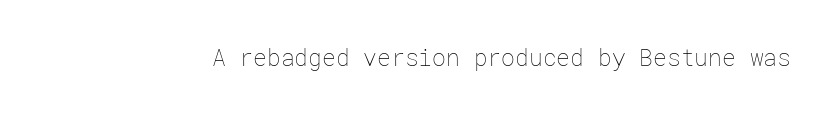
The image shows 23 px text type, upright; set normal letter spacing, not underlined.
